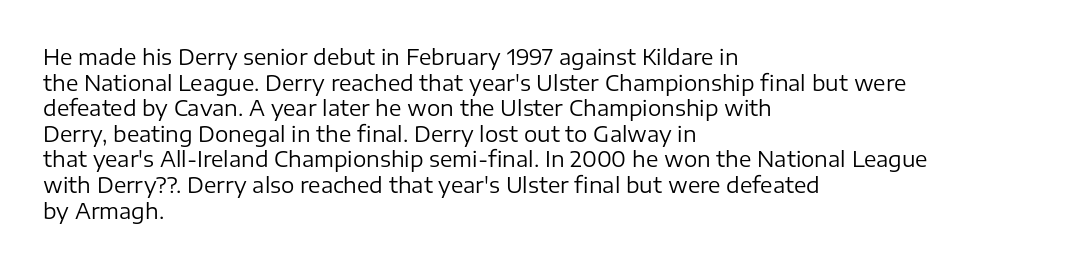
Does extra space separate the letters? No, they use regular spacing. The passage is arranged the way most books set body copy — flush left. The area under the type is left untouched. The face looks like a standard text weight, possibly lighter. Notice how the stems are strictly vertical — no italics here.
